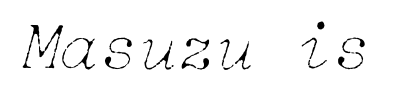
Q: Is the text bold? A: No.
Q: Is the text italic (slanted)? A: Yes, it leans right by about 15 degrees.
Q: Is the text underlined? A: No.
Q: Is the spacing between letters normal or unusually wide? A: Normal.
Q: Width (condensed, normal, or wide)? A: Normal.
Q: Stroke contrast? A: Low.
Q: x-height? A: Medium.
